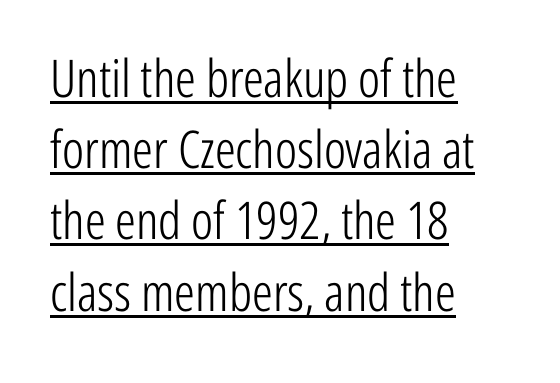
Q: Is the text bold? A: No.
Q: Is the text italic (slanted)? A: No, it is upright.
Q: Is the typeface a serif or a sans-serif typeface? A: Sans-serif.
Q: Is the text underlined? A: Yes.
Q: How is the paragraph aligned? A: Left-aligned.
Q: Is the spacing between letters normal or unusually wide? A: Normal.
Q: Is the spacing between lines tight, normal or loose? A: Normal.
Q: Width (condensed, normal, or wide)? A: Condensed.
Q: Stroke contrast? A: Low.
Q: x-height? A: Medium.
Q: Monospaced? A: No.
